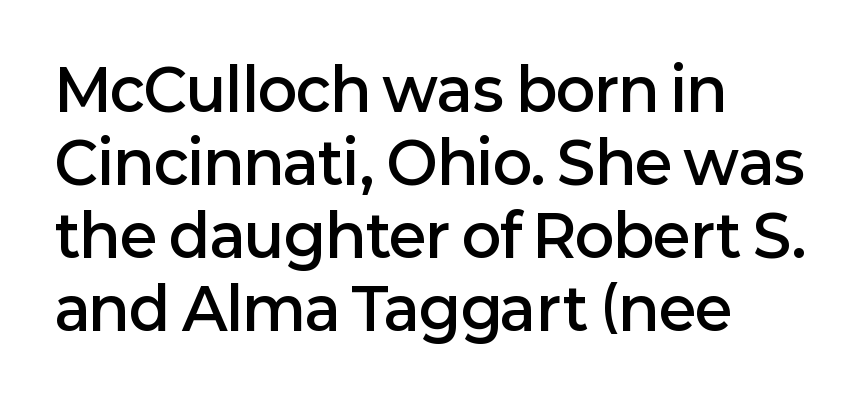
Q: Is the text bold? A: Semi-bold.
Q: Is the text italic (slanted)? A: No, it is upright.
Q: Is the typeface a serif or a sans-serif typeface? A: Sans-serif.
Q: Is the text underlined? A: No.
Q: How is the paragraph aligned? A: Left-aligned.
Q: Is the spacing between letters normal or unusually wide? A: Normal.
Q: Is the spacing between lines tight, normal or loose? A: Normal.
Q: Width (condensed, normal, or wide)? A: Normal.
Q: Stroke contrast? A: Low.
Q: x-height? A: Medium.
Q: Monospaced? A: No.
